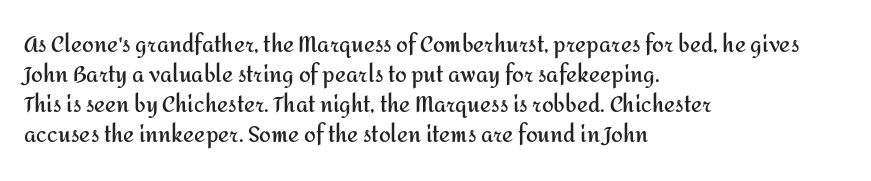
The image shows 21 px bold type, upright; set left-aligned, normal line spacing (1.43x), normal letter spacing, not underlined.
